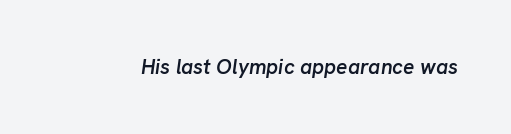
{"italic": "yes", "lean": "right", "slant_degrees": 8, "bold": "semi", "underline": "no", "letter_spacing": "normal", "letter_spacing_em": 0.0, "glyph_px": 21}
